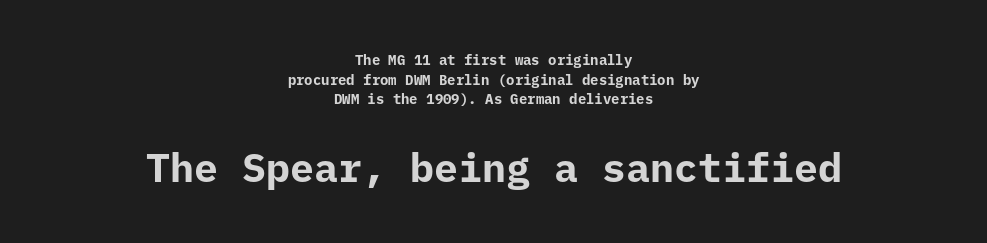
Q: Is the text bold? A: Yes.
Q: Is the text italic (slanted)? A: No, it is upright.
Q: Is the typeface a serif or a sans-serif typeface? A: Sans-serif.
Q: Is the text underlined? A: No.
Q: How is the paragraph aligned? A: Centered.
Q: Is the spacing between letters normal or unusually wide? A: Normal.
Q: Is the spacing between lines tight, normal or loose? A: Normal.
Q: Which block of text is set in a larger size, the first (top) or the second (bottom)? A: The second (bottom) one.
Q: Width (condensed, normal, or wide)? A: Normal.
Q: Stroke contrast? A: Low.
Q: x-height? A: Medium.
Q: Monospaced? A: Yes.
